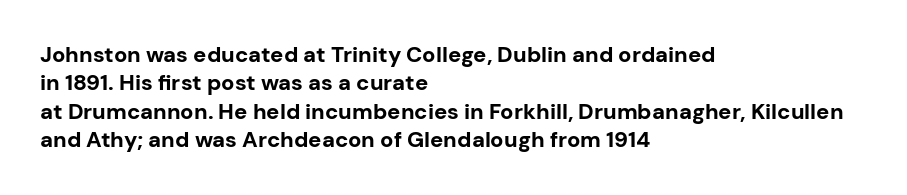
This is the regular roman posture of the typeface. The lines in this sample share a left origin and differ only in where they stop. Standard letterfit; no display-style spreading of the glyphs. Heavy-handed strokes throughout: this text is bold. The space directly below the letters is spotless.
